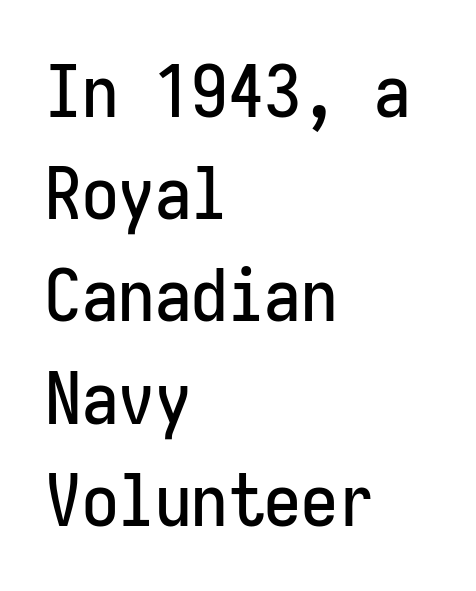
Typeset ragged right — the left edge is the straight one. Compared with typical body copy, the letter spacing here is the same. The typography opts for an upright posture over an oblique one. The face used here is monospaced, like something from a code editor. The strip under each line holds only bare page.
